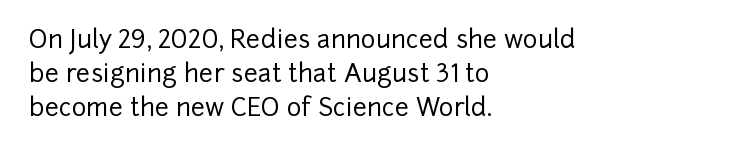
The lettering holds an erect, upright posture throughout. Nobody drew a line under any word here. This rendering uses left alignment, leaving the right contour irregular. Each new line begins a customary step beneath the previous one. Students, note that the glyphs here touch the page at normal intervals.
